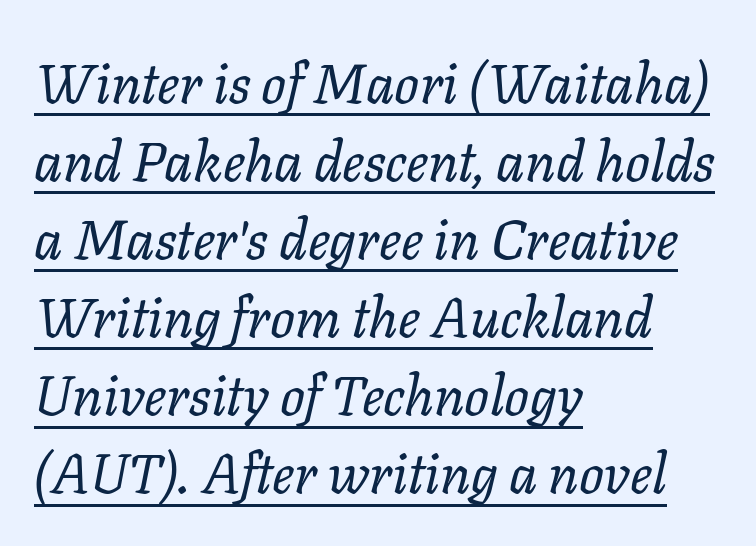
{"italic": "yes", "lean": "right", "slant_degrees": 11, "bold": "no", "weight": "regular", "width": "normal", "stroke_contrast": "low", "x_height": "medium", "monospaced": "no", "underline": "yes", "align": "left", "line_spacing": "normal", "line_spacing_ratio": 1.42, "letter_spacing": "normal", "letter_spacing_em": 0.0, "glyph_px": 55}
